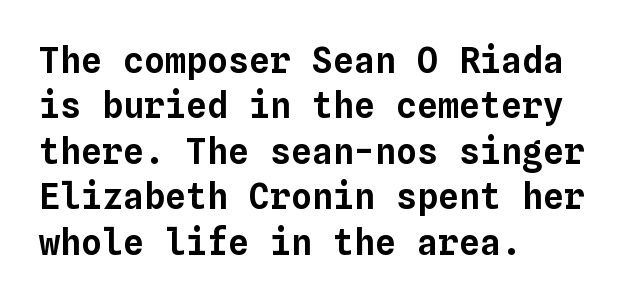
If you drew a line through each stem, it would be perfectly vertical. Notice how descenders clear the ascenders below comfortably — that's standard leading. A classic flush-left, rag-right setting is used for this passage. A typesetter would call this zero additional tracking. Every character here occupies the same horizontal width, giving the sample a typewriter-like rhythm. A clean baseline with only descenders dipping below it.
